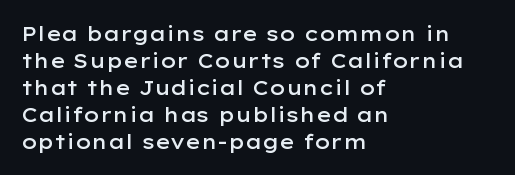
Designer's note — italics off, roman on. These lines are set flush left with a ragged right edge. The area under the type is left untouched. A normal amount of white space separates one row of letters from the next.
